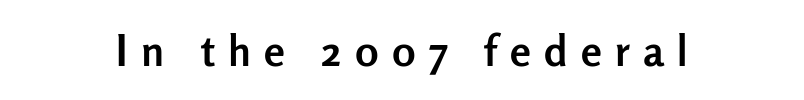
{"serif": "no", "italic": "no", "bold": "yes", "weight": "semibold", "width": "normal", "stroke_contrast": "low", "x_height": "medium", "monospaced": "no", "underline": "no", "letter_spacing": "wide", "letter_spacing_em": 0.32, "glyph_px": 42}
